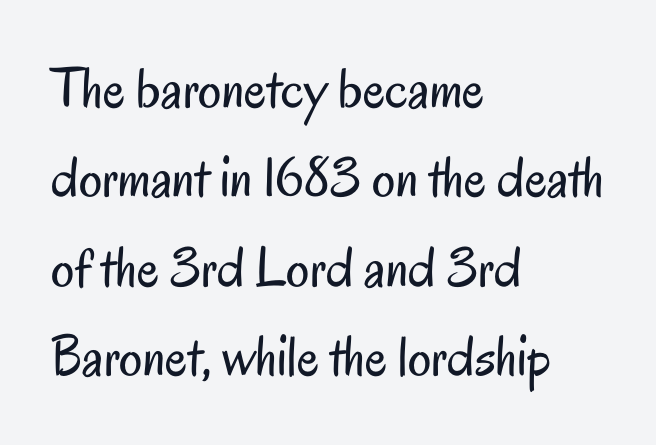
Weight class: somewhere from thin through regular. Is there any slant? The stems are plumb. How are the letters spaced? Ordinarily, with no added tracking. Evenly set lines give the paragraph a standard silhouette. Observe the absence of serifs on each vertical stroke in this sample. Every row of glyphs begins at an identical x-position on the left.
